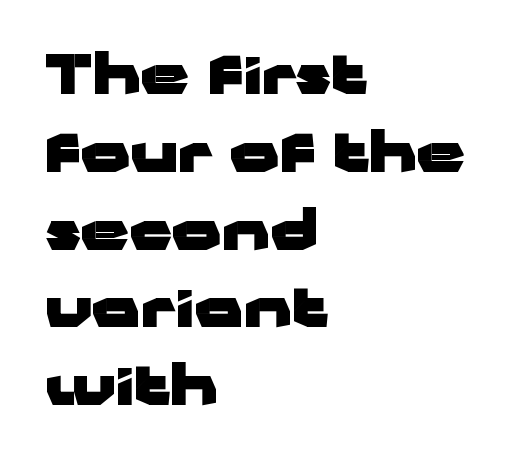
Reading down the column, the eye jumps a familiar distance to each next line. The face used here is rendered with its standard letterfit. Quick note: underline off. Does the copy run flush right? No — it runs flush left. Letterform terminals end flat and unadorned throughout the passage.
